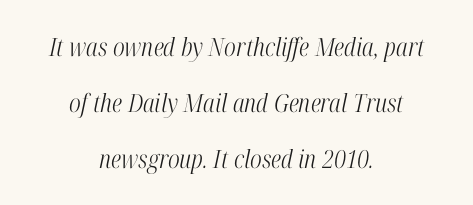
{"italic": "yes", "lean": "right", "slant_degrees": 12, "bold": "no", "underline": "no", "align": "center", "line_spacing": "loose", "line_spacing_ratio": 2.24, "letter_spacing": "normal", "letter_spacing_em": 0.0, "glyph_px": 25}
